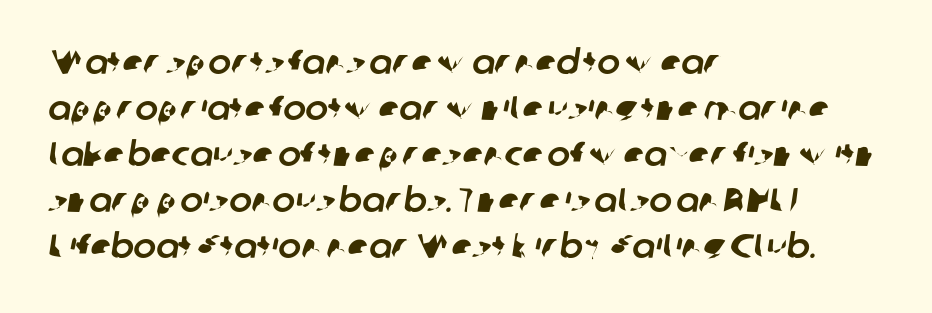
Is this a sans? Yes — the strokes have no serifs. Think of a printed novel: that variable character pitch is what you see here. Underlining? Definitely not there. The typesetter chose a ragged-right arrangement here. A typesetter would call this zero additional tracking.
